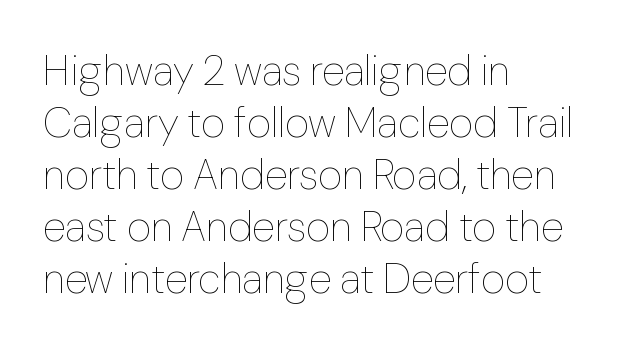
Q: Is the text bold? A: No.
Q: Is the text italic (slanted)? A: No, it is upright.
Q: Is the text underlined? A: No.
Q: How is the paragraph aligned? A: Left-aligned.
Q: Is the spacing between letters normal or unusually wide? A: Normal.
Q: Width (condensed, normal, or wide)? A: Normal.
Q: Stroke contrast? A: Low.
Q: x-height? A: Medium.
Q: Monospaced? A: No.
